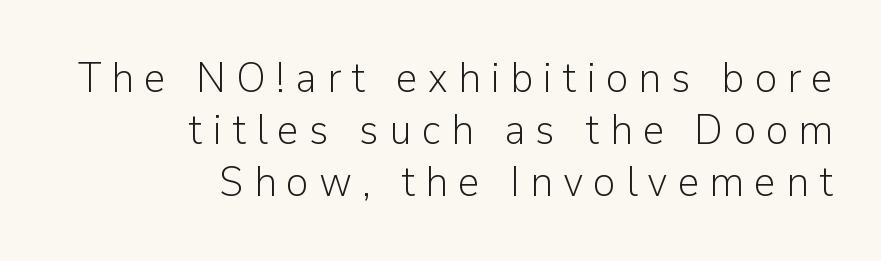
Q: Is the text bold? A: No.
Q: Is the text italic (slanted)? A: No, it is upright.
Q: Is the typeface a serif or a sans-serif typeface? A: Sans-serif.
Q: Is the text underlined? A: No.
Q: How is the paragraph aligned? A: Right-aligned.
Q: Is the spacing between letters normal or unusually wide? A: Unusually wide.
Q: Width (condensed, normal, or wide)? A: Normal.
Q: Stroke contrast? A: Low.
Q: x-height? A: Medium.
Q: Monospaced? A: No.
